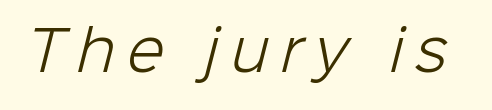
{"serif": "no", "bold": "no", "weight": "light", "width": "normal", "stroke_contrast": "low", "x_height": "medium", "monospaced": "no", "underline": "no", "letter_spacing": "wide", "letter_spacing_em": 0.22, "glyph_px": 55}
